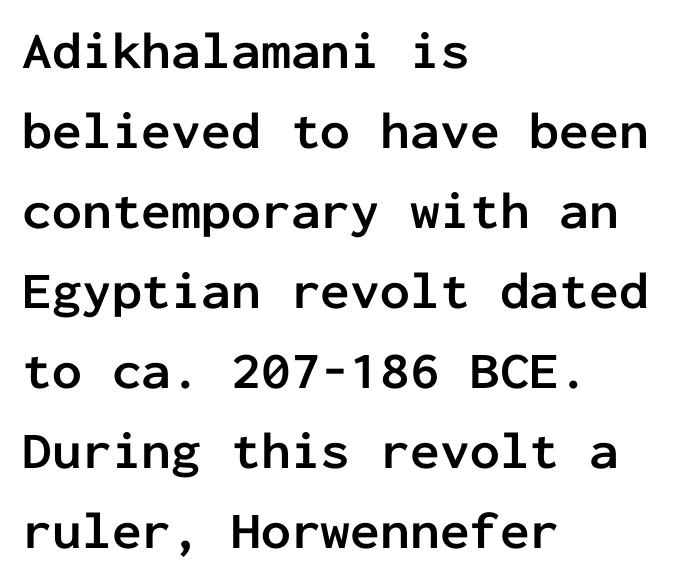
The image shows 53 px semibold sans-serif type, upright, monospaced; set left-aligned, normal line spacing (1.51x), normal letter spacing, not underlined; low stroke contrast and a medium x-height.
